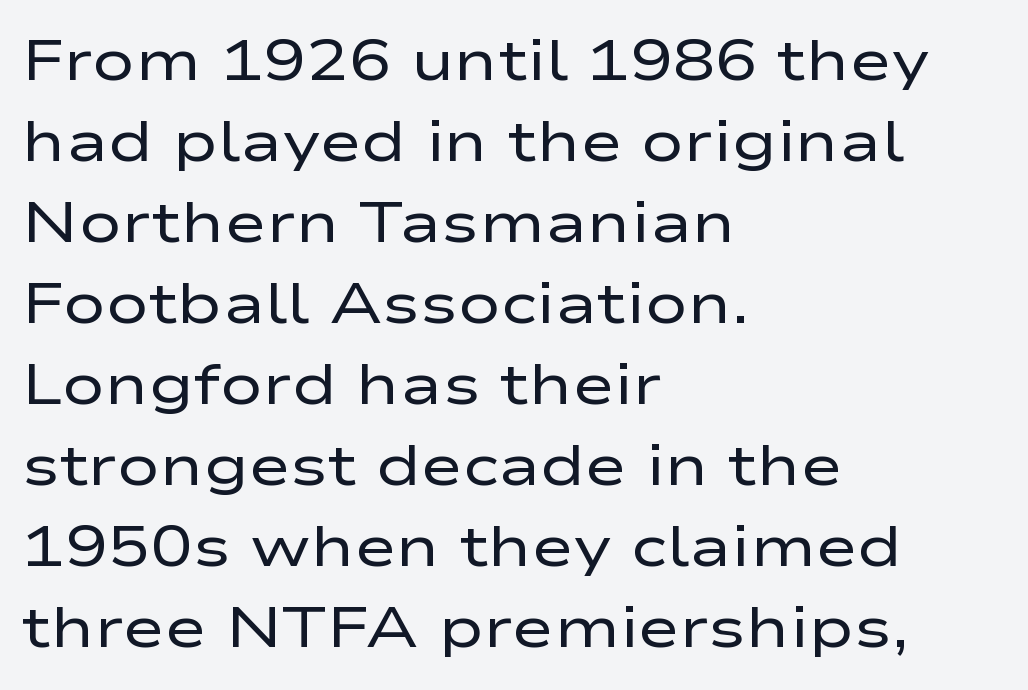
{"serif": "no", "italic": "no", "bold": "no", "weight": "regular", "width": "wide", "stroke_contrast": "low", "x_height": "medium", "monospaced": "no", "underline": "no", "align": "left", "line_spacing": "normal", "line_spacing_ratio": 1.42, "letter_spacing": "normal", "letter_spacing_em": 0.0, "glyph_px": 57}
